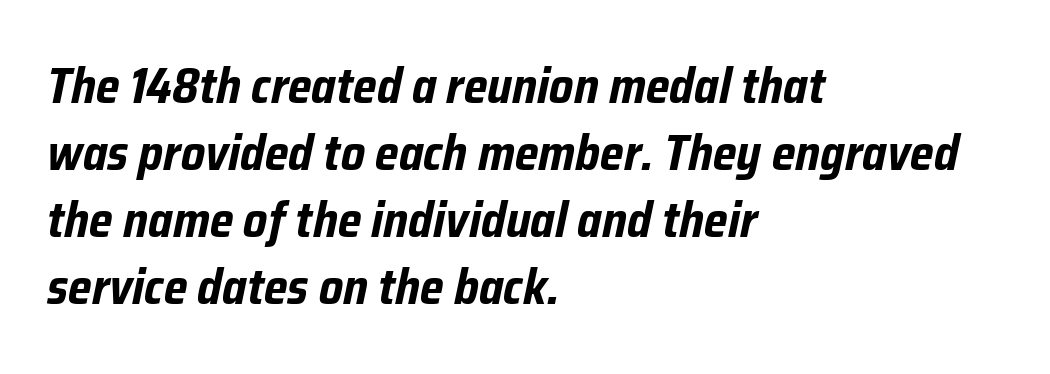
{"italic": "yes", "lean": "right", "slant_degrees": 12, "bold": "yes", "weight": "bold", "width": "condensed", "stroke_contrast": "low", "x_height": "medium", "monospaced": "no", "underline": "no", "align": "left", "line_spacing": "normal", "line_spacing_ratio": 1.37, "letter_spacing": "normal", "letter_spacing_em": 0.0, "glyph_px": 49}
